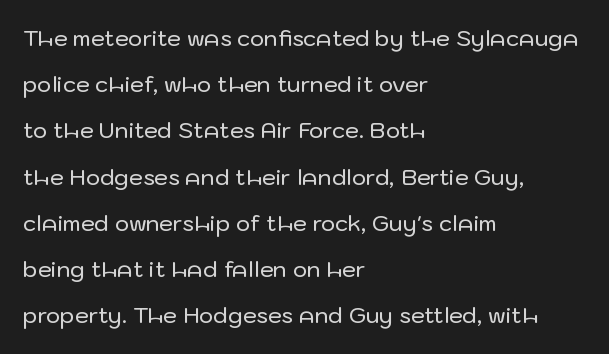
{"italic": "no", "underline": "no", "align": "left", "line_spacing": "loose", "line_spacing_ratio": 2.1, "letter_spacing": "normal", "letter_spacing_em": 0.0, "glyph_px": 22}
